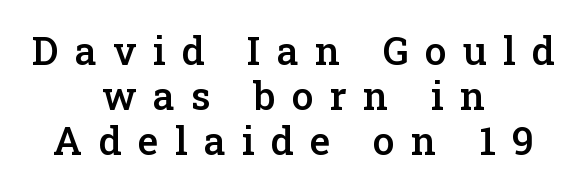
The image shows 39 px semibold serif type, upright; set centered, tight line spacing (1.15x), unusually wide letter spacing (+0.42 em), not underlined; low stroke contrast and a medium x-height.
